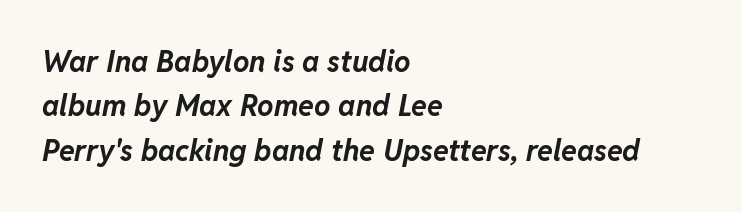
A full-strength bold gives these letters their thick strokes. An italicized treatment has been applied to the whole sample. Each letter keeps its own natural width here, so spacing adapts to shape. The rows are spaced the way most documents space them.
